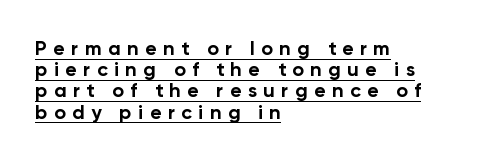
{"italic": "no", "bold": "yes", "underline": "yes", "align": "left", "line_spacing": "tight", "line_spacing_ratio": 1.06, "letter_spacing": "wide", "letter_spacing_em": 0.32, "glyph_px": 20}
